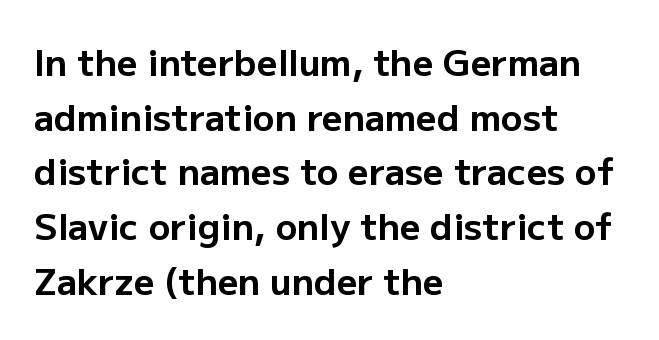
The image shows 36 px bold sans-serif type, upright; set left-aligned, normal line spacing (1.52x), normal letter spacing, not underlined; low stroke contrast and a medium x-height.
